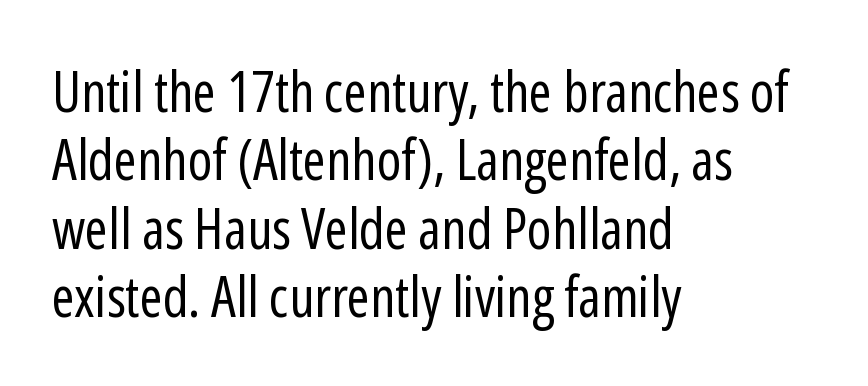
{"serif": "no", "italic": "no", "bold": "no", "weight": "regular", "width": "condensed", "stroke_contrast": "low", "x_height": "medium", "monospaced": "no", "underline": "no", "align": "left", "line_spacing_ratio": 1.22, "letter_spacing": "normal", "letter_spacing_em": 0.0, "glyph_px": 56}
